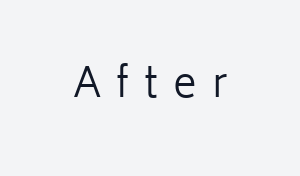
The typesetting does not lean heavy: it is not bold. Each letter's strokes conclude bluntly, with no projecting serifs. Notice how the stems are strictly vertical — no italics here. Spacing verdict: proportional, widths tailored to each character.
